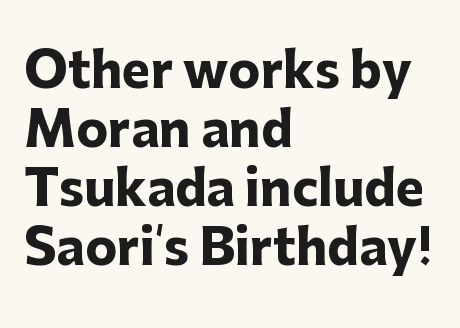
Q: Is the text bold? A: Yes.
Q: Is the text italic (slanted)? A: No, it is upright.
Q: Is the typeface a serif or a sans-serif typeface? A: Sans-serif.
Q: Is the text underlined? A: No.
Q: How is the paragraph aligned? A: Left-aligned.
Q: Is the spacing between letters normal or unusually wide? A: Normal.
Q: Width (condensed, normal, or wide)? A: Normal.
Q: Stroke contrast? A: Low.
Q: x-height? A: Medium.
Q: Monospaced? A: No.
